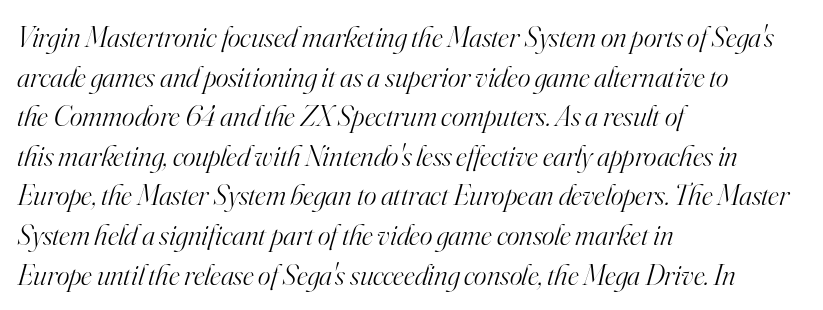
Nobody drew a line under any word here. Think of a printed novel: that variable character pitch is what you see here. The font's italic variant was chosen for this text. Vertical spacing — default. To sum up the face: it has serifs.
